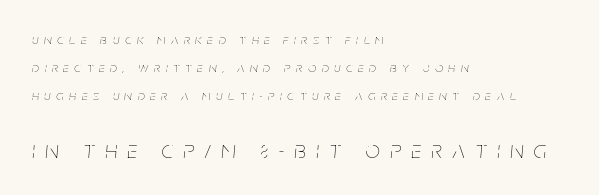
Q: Is the text bold? A: No.
Q: Is the text italic (slanted)? A: Yes, it leans right by about 5 degrees.
Q: Is the text underlined? A: No.
Q: How is the paragraph aligned? A: Left-aligned.
Q: Is the spacing between letters normal or unusually wide? A: Unusually wide.
Q: Is the spacing between lines tight, normal or loose? A: Loose.
Q: Which block of text is set in a larger size, the first (top) or the second (bottom)? A: The second (bottom) one.
